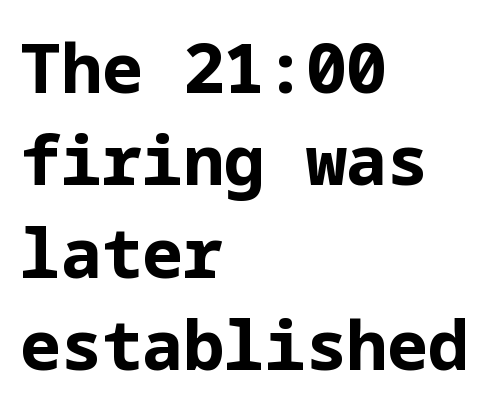
Rule under the text: the space is simply empty. Every stem runs plumb, perpendicular to the baseline. The characters display no serif detailing; their extremities are plain. The passage shown has conventional tracking throughout. In CSS terms this would be text-align: left. A normal amount of white space separates one row of letters from the next.
